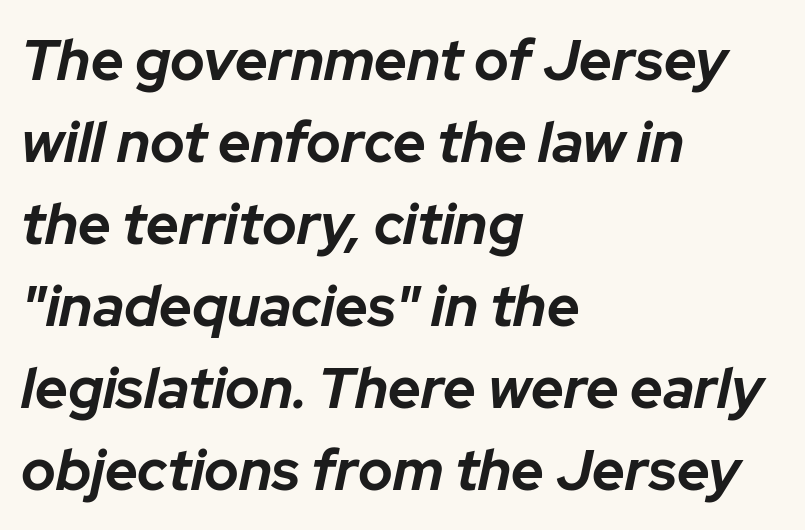
{"italic": "yes", "lean": "right", "slant_degrees": 12, "bold": "yes", "weight": "bold", "width": "normal", "stroke_contrast": "low", "x_height": "medium", "monospaced": "no", "underline": "no", "align": "left", "line_spacing": "normal", "line_spacing_ratio": 1.44, "letter_spacing": "normal", "letter_spacing_em": 0.0, "glyph_px": 57}
